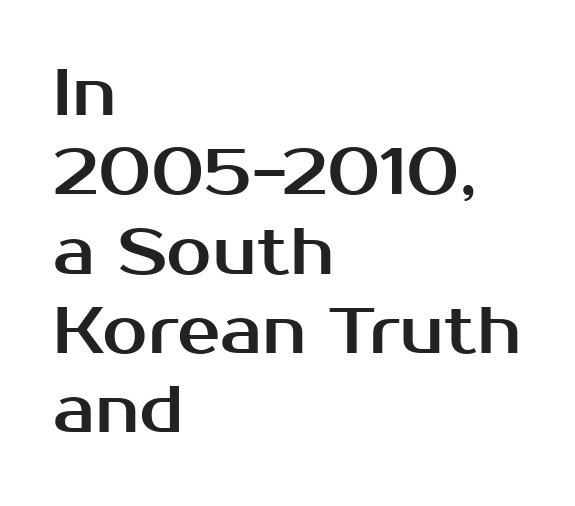
{"serif": "no", "italic": "no", "width": "normal", "stroke_contrast": "medium", "x_height": "medium", "monospaced": "no", "underline": "no", "align": "left", "line_spacing_ratio": 1.22, "letter_spacing": "normal", "letter_spacing_em": 0.0, "glyph_px": 65}
